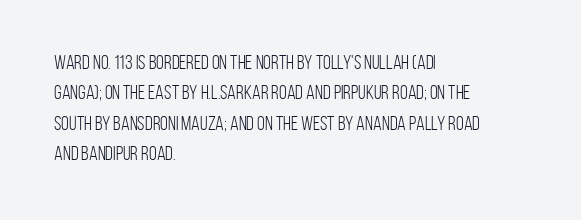
The image shows 20 px text type, upright; set left-aligned, normal line spacing (1.52x), normal letter spacing, not underlined.
